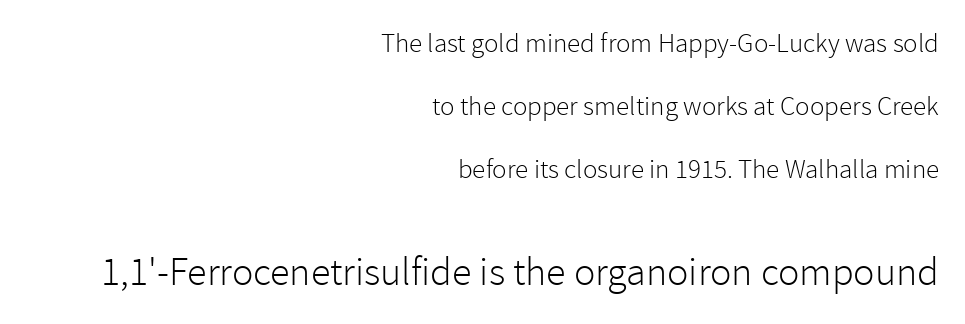
The later block is typeset at a bigger size than the earlier block. Decoration check: the copy has no underline. The letters stand straight up with perfectly vertical stems. Weight: not bold — regular or lighter. This sample has the flowing, uneven cadence of proportional lettering.
